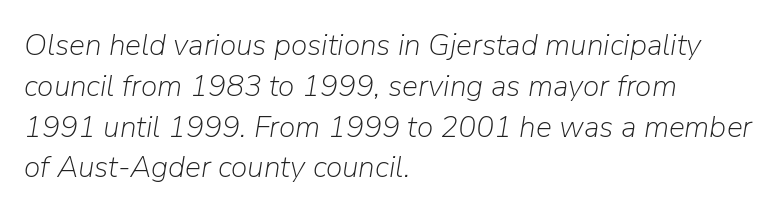
The image shows 30 px light type, italic (leaning right); set left-aligned, normal line spacing (1.36x), normal letter spacing, not underlined; low stroke contrast and a medium x-height.
